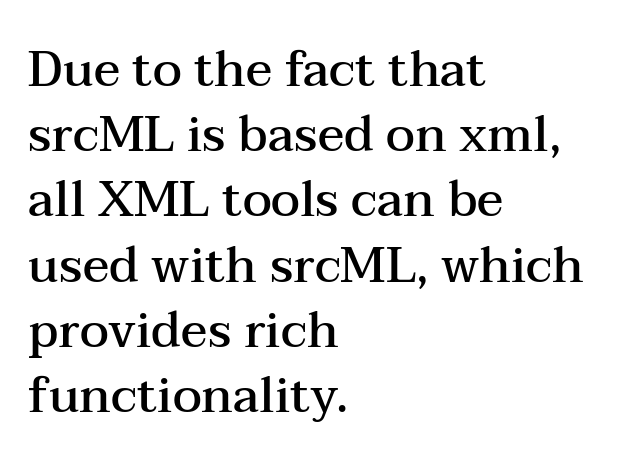
A roman cut, with each character standing at attention. Descenders are the only things crossing below the line. Horizontal bands of white between lines are of average thickness. Visually the block forms a straight wall on the left and a jagged coastline on the right. Set as a demibold, roughly 600 on the weight scale. Character widths vary here, with narrow letters taking less room than wide ones.
